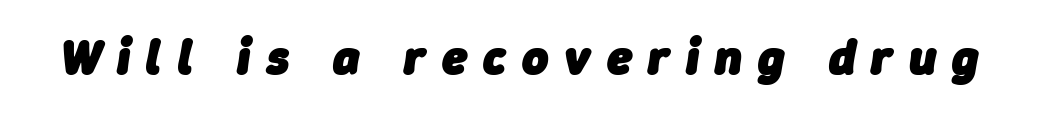
Here the glyphs are tracked loosely, breaking word shapes into spaced letters. The strokes are fattened all the way to bold. A typesetter would mark this as italic. A clean baseline with only descenders dipping below it. Is this a fixed-width face? No — the glyphs have proportional, varying widths.
